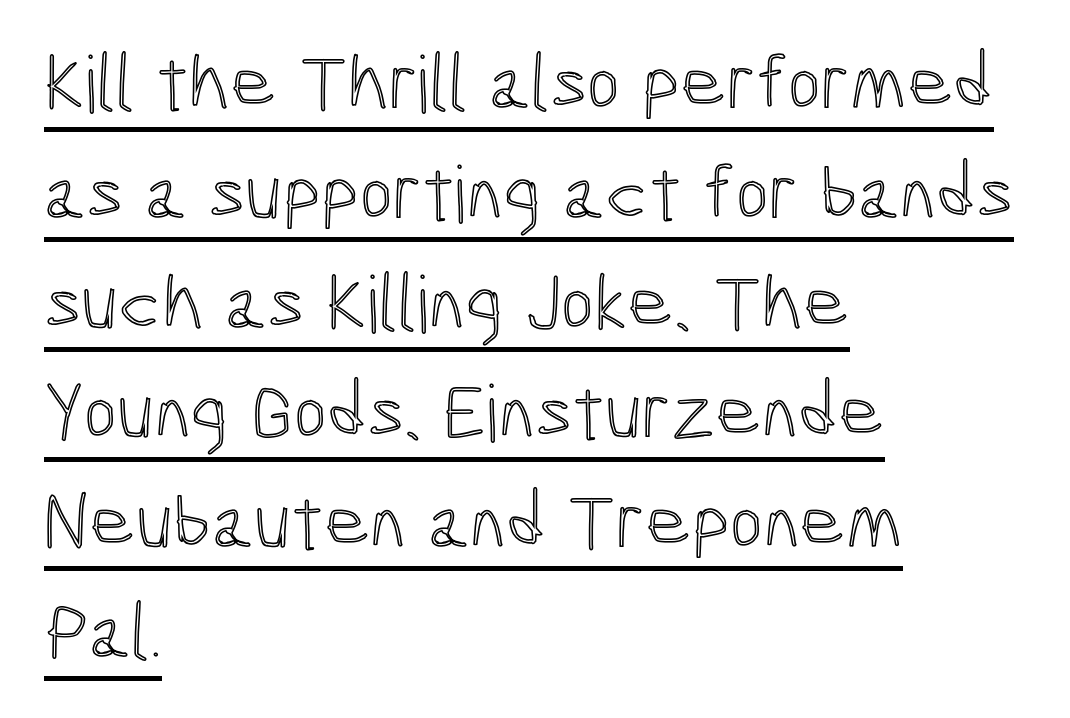
Students, observe the line beneath the letters — that is underlining. Does the lettering tilt? It doesn't — this is upright. Varying glyph widths throughout — classic text-font behaviour. This rendering leaves character spacing at its baseline value. Successive baselines arrive at the customary interval.
